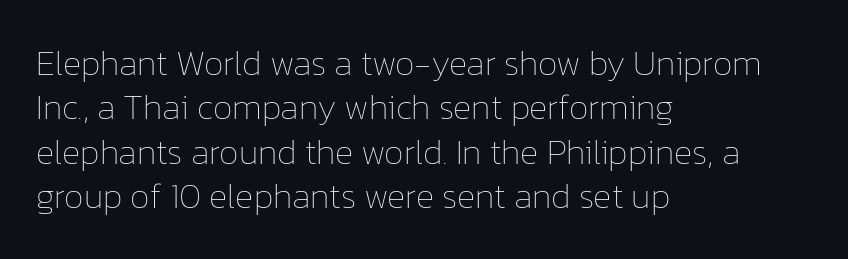
The image shows 35 px thin type, upright; set left-aligned, normal line spacing (1.27x), normal letter spacing, not underlined; low stroke contrast and a medium x-height.
